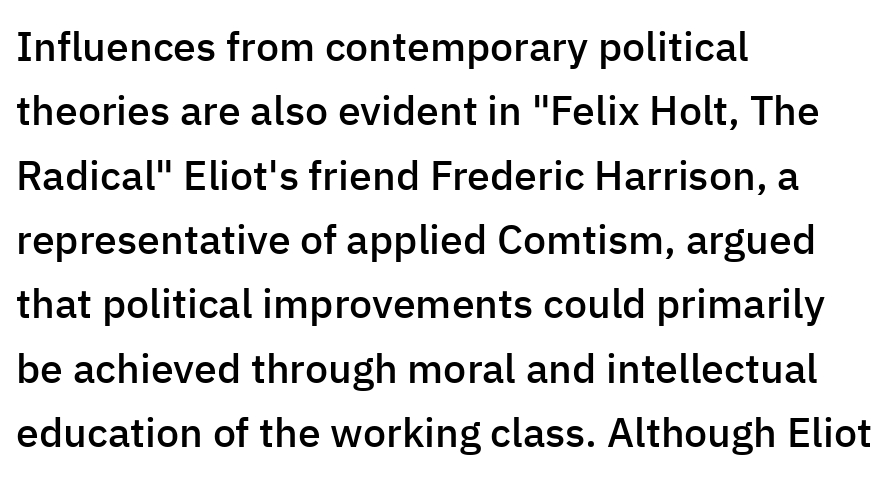
The image shows 41 px semibold sans-serif type, upright; set left-aligned, normal line spacing (1.57x), normal letter spacing, not underlined; low stroke contrast and a medium x-height.
